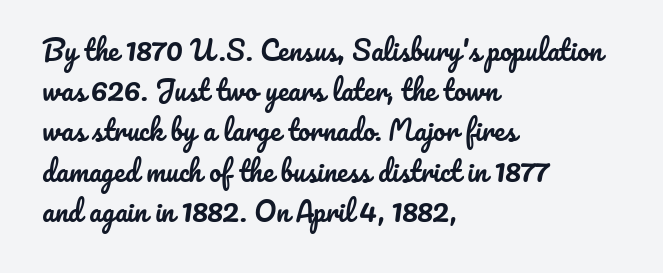
Summary of vertical rhythm: regular, with standard interline spacing. One-word summary of the alignment: left. The line texture is even and compact thanks to regular tracking. The space directly below the letters is spotless.
